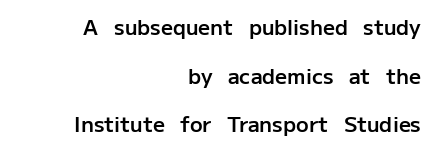
Q: Is the text bold? A: Semi-bold.
Q: Is the text italic (slanted)? A: No, it is upright.
Q: Is the text underlined? A: No.
Q: How is the paragraph aligned? A: Right-aligned.
Q: Is the spacing between letters normal or unusually wide? A: Normal.
Q: Is the spacing between lines tight, normal or loose? A: Loose.
